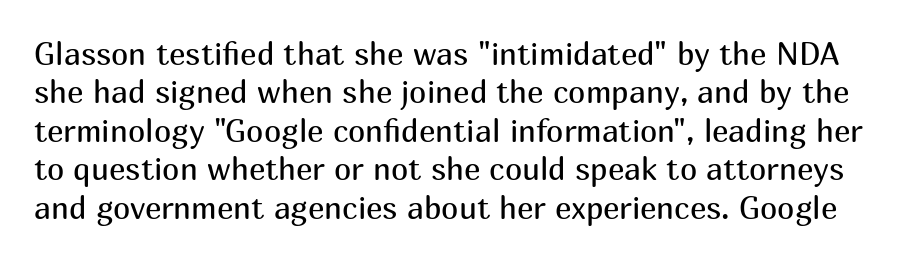
Notice how the stems are strictly vertical — no italics here. The tracking reads as untouched default to a designer's eye. Ink coverage per letter is moderate at most. Glance below the letters and you will spot only blank space. Letterform terminals end flat and unadorned throughout the passage. Think of a printed novel: that variable character pitch is what you see here.
